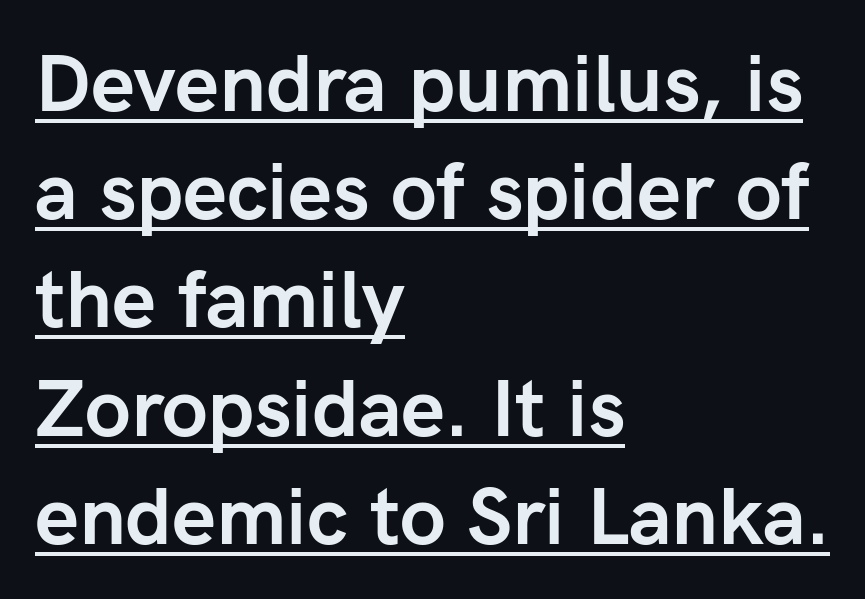
{"serif": "no", "italic": "no", "bold": "yes", "weight": "semibold", "width": "normal", "stroke_contrast": "low", "x_height": "medium", "monospaced": "no", "underline": "yes", "align": "left", "line_spacing": "normal", "line_spacing_ratio": 1.37, "letter_spacing": "normal", "letter_spacing_em": 0.0, "glyph_px": 79}
